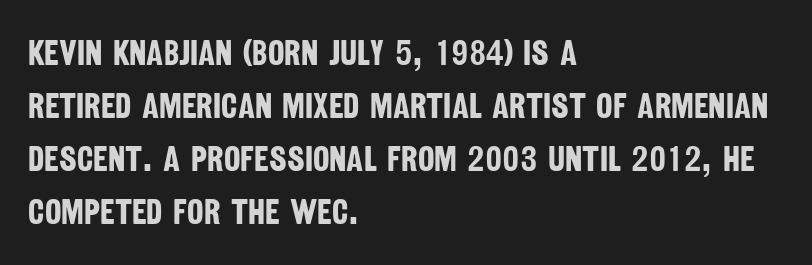
Q: Is the text bold? A: Yes.
Q: Is the typeface a serif or a sans-serif typeface? A: Sans-serif.
Q: Is the text underlined? A: No.
Q: How is the paragraph aligned? A: Left-aligned.
Q: Is the spacing between letters normal or unusually wide? A: Normal.
Q: Is the spacing between lines tight, normal or loose? A: Normal.
Q: Width (condensed, normal, or wide)? A: Condensed.
Q: Stroke contrast? A: Low.
Q: x-height? A: Large.
Q: Monospaced? A: No.
